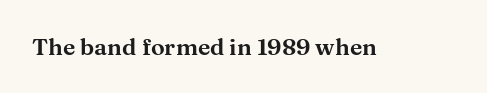
Each word holds together tightly as a unit, with standard inter-letter gaps. Posture: upright roman. The specimen omits any rule beneath the text block's lines.
